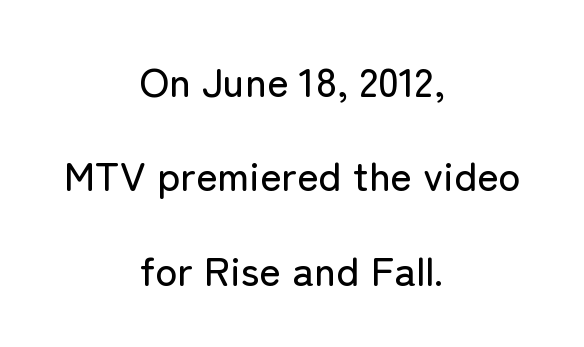
The image shows 41 px sans-serif type, upright; set centered, loose line spacing (2.3x), normal letter spacing, not underlined; low stroke contrast and a medium x-height.
